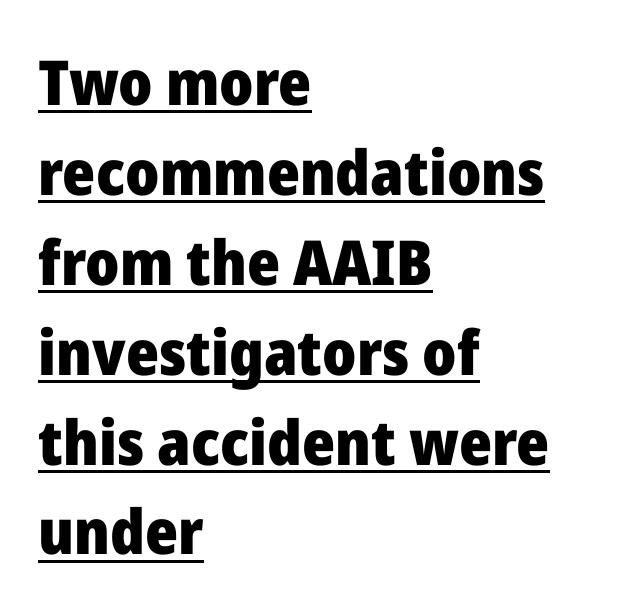
Caption: lettering with a line underneath. This sample uses an upright cut, with every glyph sitting square on the baseline. Tracking here is standard; glyphs follow each other at the usual distance. Heavy, bold letterforms. Visually the block forms a straight wall on the left and a jagged coastline on the right. Proportional: the letters do not fall into vertical columns.
